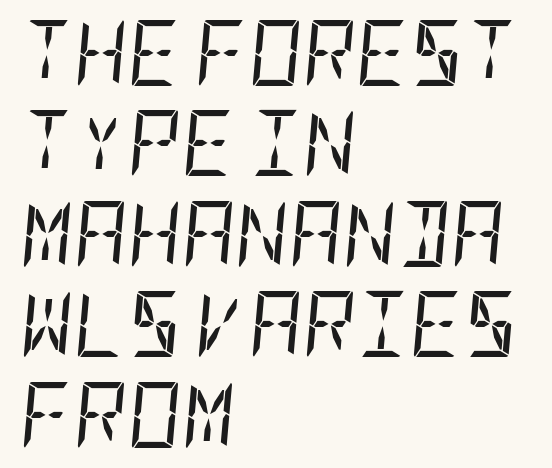
{"italic": "yes", "lean": "right", "slant_degrees": 5, "bold": "no", "weight": "regular", "width": "condensed", "stroke_contrast": "low", "x_height": "large", "underline": "no", "align": "left", "line_spacing": "normal", "line_spacing_ratio": 1.37, "letter_spacing": "normal", "letter_spacing_em": 0.0, "glyph_px": 66}
